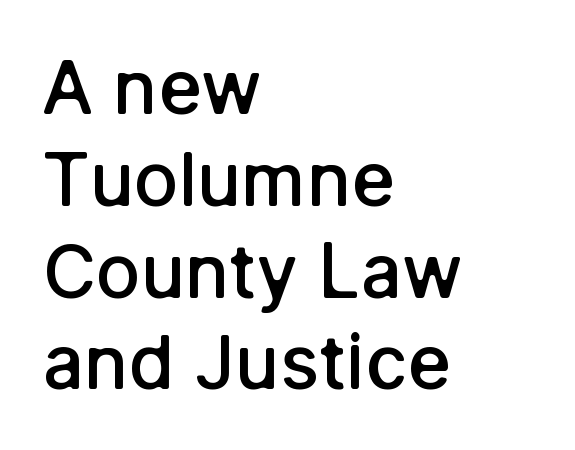
The image shows 74 px semibold sans-serif type, upright; set left-aligned, line spacing 1.24x, normal letter spacing, not underlined; low stroke contrast and a medium x-height.
